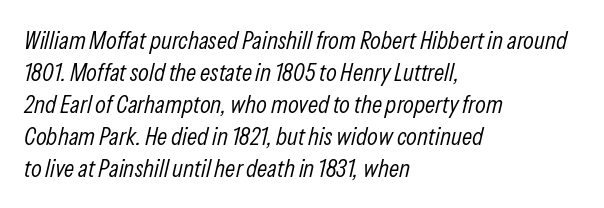
Is the block centered? No — it sits flush against the left margin. The passage shown is not underscored anywhere. Tracking value appears to be zero — textbook default spacing. This sample uses an oblique cut, with every glyph tilted off the vertical.
